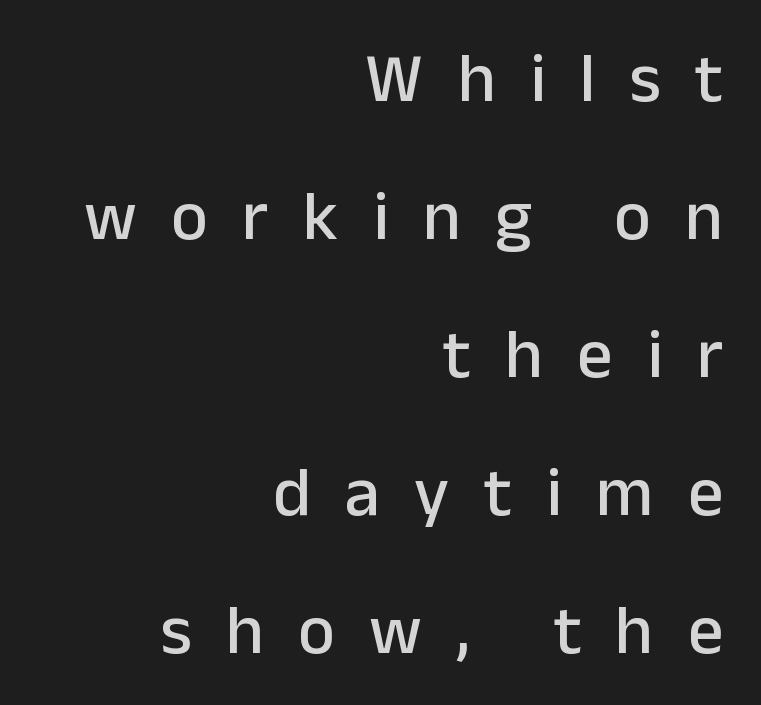
Q: Is the text italic (slanted)? A: No, it is upright.
Q: Is the typeface a serif or a sans-serif typeface? A: Sans-serif.
Q: Is the text underlined? A: No.
Q: How is the paragraph aligned? A: Right-aligned.
Q: Is the spacing between letters normal or unusually wide? A: Unusually wide.
Q: Is the spacing between lines tight, normal or loose? A: Loose.
Q: Width (condensed, normal, or wide)? A: Normal.
Q: Stroke contrast? A: Low.
Q: x-height? A: Medium.
Q: Monospaced? A: No.
